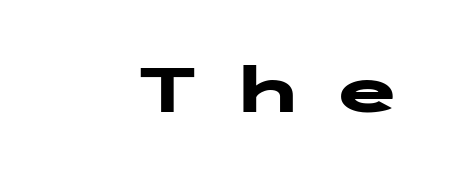
Emphasis by weight is at full strength: bold. The letters stand straight up with perfectly vertical stems. A clean baseline with only descenders dipping below it. This sample uses a sans-serif face. The passage shown has open, widely tracked lettering throughout.
